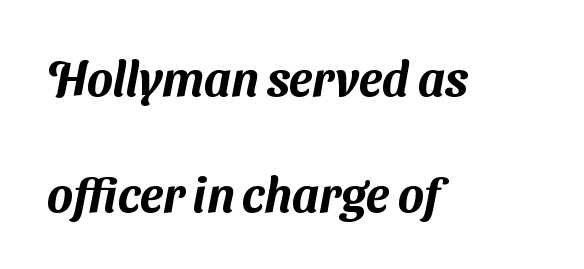
{"serif": "no", "width": "normal", "stroke_contrast": "medium", "x_height": "medium", "monospaced": "no", "underline": "no", "align": "left", "line_spacing": "loose", "line_spacing_ratio": 2.42, "letter_spacing": "normal", "letter_spacing_em": 0.0, "glyph_px": 48}
